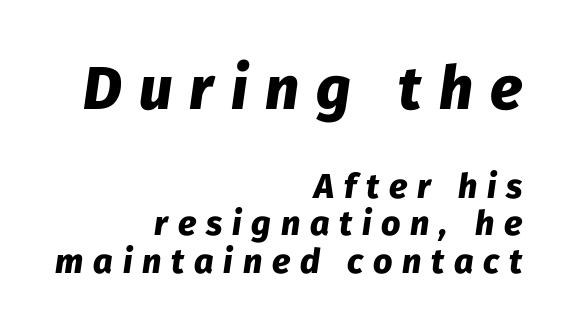
{"italic": "yes", "lean": "right", "slant_degrees": 8, "bold": "yes", "weight": "heavy", "width": "normal", "stroke_contrast": "low", "x_height": "medium", "monospaced": "no", "underline": "no", "align": "right", "line_spacing": "tight", "line_spacing_ratio": 1.1, "letter_spacing": "wide", "letter_spacing_em": 0.29, "larger_block": "first", "size_ratio": 1.76, "glyph_px": 60}
